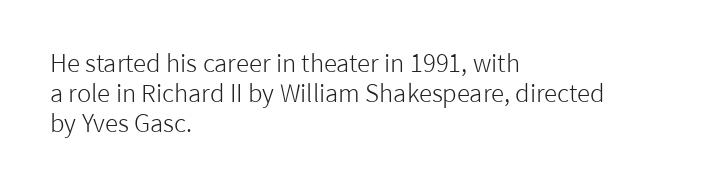
The image shows 24 px text type, upright; set left-aligned, normal line spacing (1.26x), normal letter spacing, not underlined.
